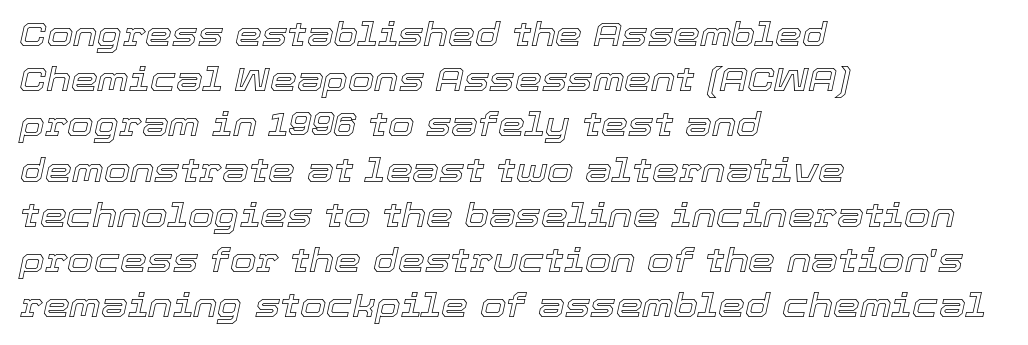
Q: Is the text italic (slanted)? A: Yes, it leans right by about 12 degrees.
Q: Is the text underlined? A: No.
Q: How is the paragraph aligned? A: Left-aligned.
Q: Is the spacing between letters normal or unusually wide? A: Normal.
Q: Is the spacing between lines tight, normal or loose? A: Normal.
Q: Width (condensed, normal, or wide)? A: Normal.
Q: x-height? A: Medium.
Q: Monospaced? A: No.
